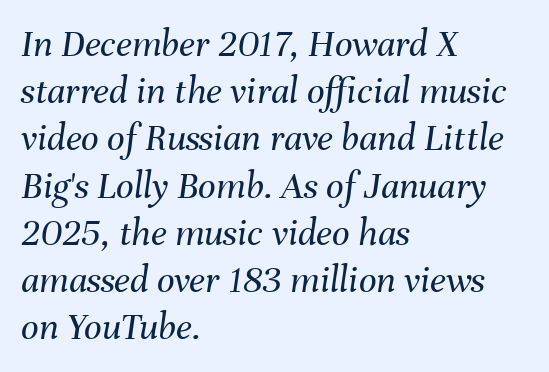
Q: Is the text bold? A: No.
Q: Is the text italic (slanted)? A: Yes, it leans right by about 8 degrees.
Q: Is the text underlined? A: No.
Q: How is the paragraph aligned? A: Left-aligned.
Q: Is the spacing between letters normal or unusually wide? A: Normal.
Q: Width (condensed, normal, or wide)? A: Normal.
Q: Stroke contrast? A: Medium.
Q: x-height? A: Medium.
Q: Monospaced? A: No.
